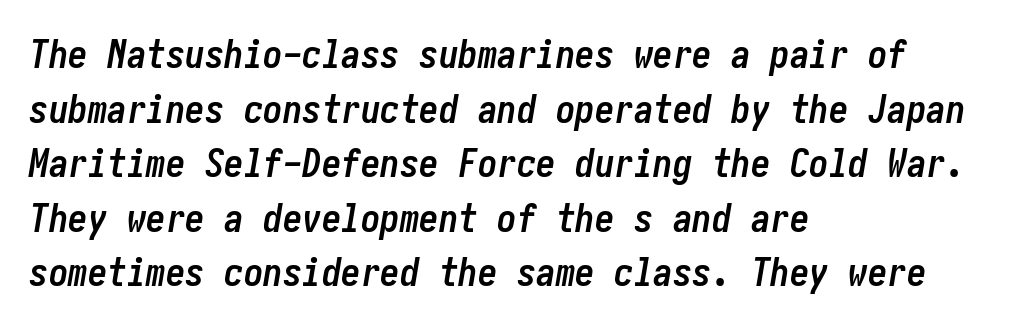
The image shows 39 px semibold, condensed type, italic (leaning right); set left-aligned, normal line spacing (1.4x), normal letter spacing, not underlined; low stroke contrast and a medium x-height.
